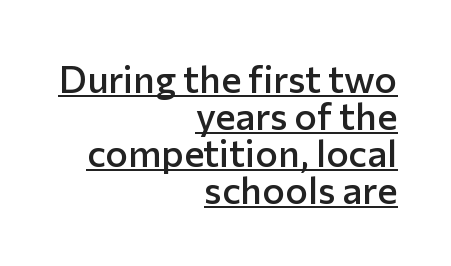
All the whitespace from short lines collects on the left. What kind of face is this? One without serifs — a sans. These lines are rendered in a variable-pitch font. No italicization has been applied; the sample stays upright. The rendering keeps characters at their native spacing. The glyphs are accompanied by a horizontal stroke just below them.
